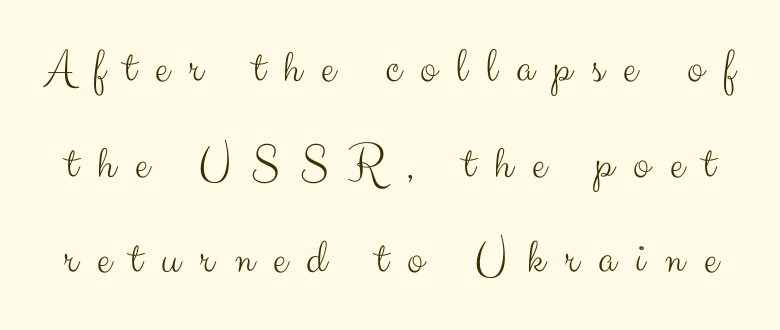
{"serif": "no", "bold": "no", "weight": "light", "width": "normal", "stroke_contrast": "medium", "x_height": "small", "monospaced": "no", "underline": "no", "line_spacing": "loose", "line_spacing_ratio": 1.95, "letter_spacing": "wide", "letter_spacing_em": 0.4, "glyph_px": 49}
